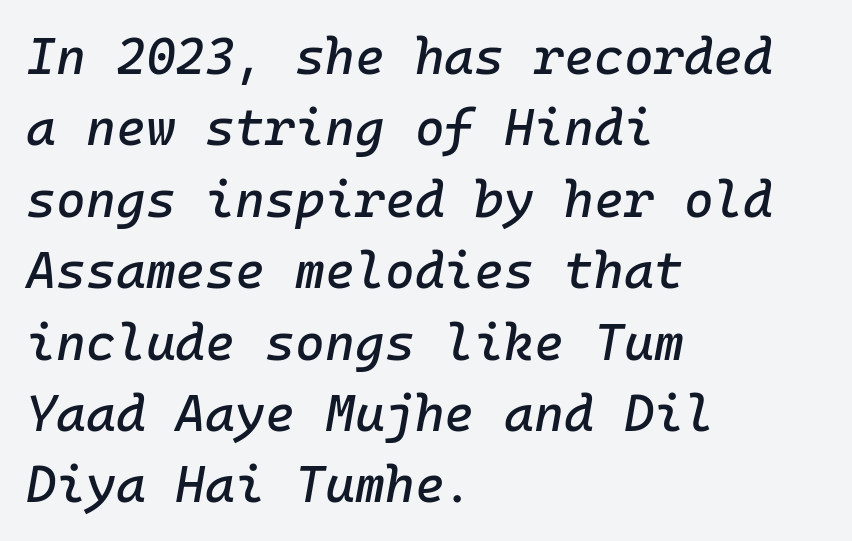
Q: Is the text italic (slanted)? A: Yes, it leans right by about 10 degrees.
Q: Is the text underlined? A: No.
Q: How is the paragraph aligned? A: Left-aligned.
Q: Is the spacing between letters normal or unusually wide? A: Normal.
Q: Is the spacing between lines tight, normal or loose? A: Normal.
Q: Width (condensed, normal, or wide)? A: Normal.
Q: Stroke contrast? A: Low.
Q: x-height? A: Medium.
Q: Monospaced? A: Yes.
